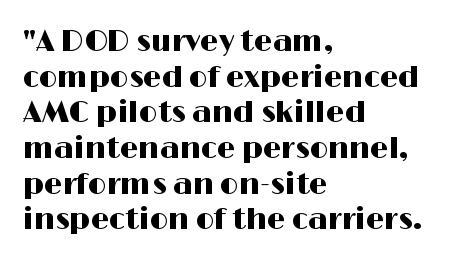
{"serif": "no", "italic": "no", "width": "wide", "stroke_contrast": "high", "x_height": "medium", "monospaced": "no", "underline": "no", "align": "left", "line_spacing_ratio": 1.23, "letter_spacing": "normal", "letter_spacing_em": 0.0, "glyph_px": 29}
